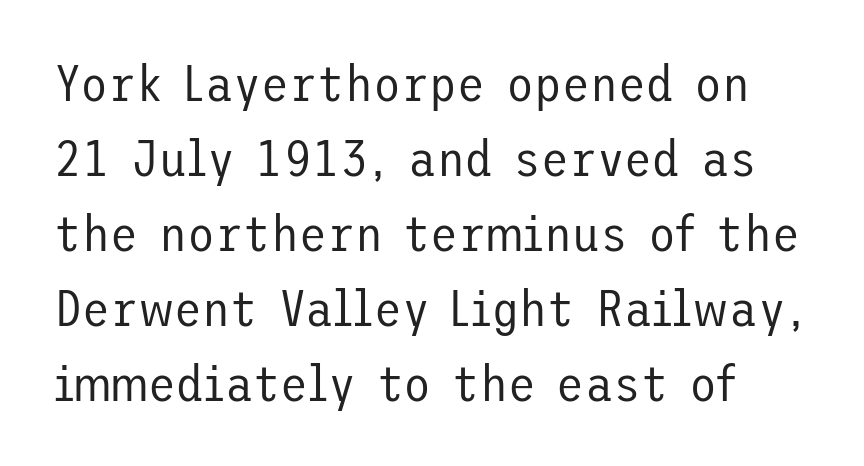
The image shows 51 px regular-weight sans-serif type, upright; set normal line spacing (1.47x), normal letter spacing, not underlined; low stroke contrast and a medium x-height.
